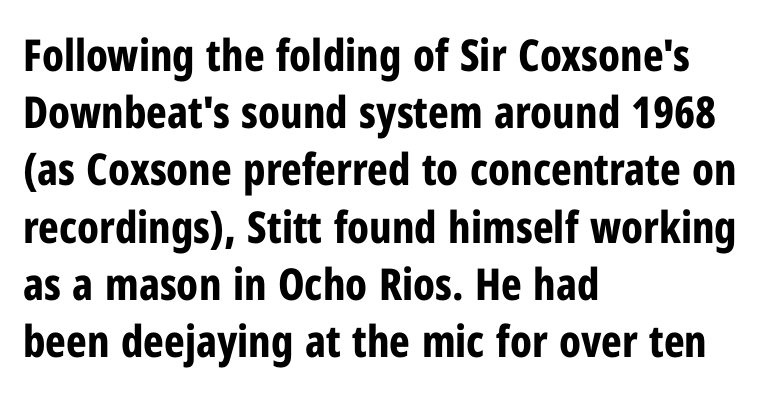
{"serif": "no", "italic": "no", "bold": "yes", "weight": "bold", "width": "condensed", "stroke_contrast": "low", "x_height": "medium", "monospaced": "no", "underline": "no", "align": "left", "line_spacing": "normal", "line_spacing_ratio": 1.3, "letter_spacing": "normal", "letter_spacing_em": 0.0, "glyph_px": 44}
